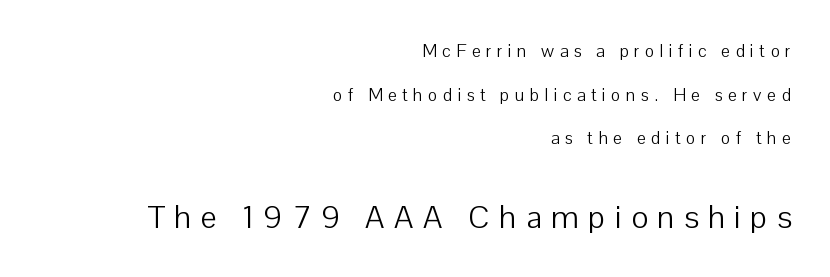
Q: Is the text bold? A: No.
Q: Is the text italic (slanted)? A: No, it is upright.
Q: Is the typeface a serif or a sans-serif typeface? A: Sans-serif.
Q: Is the text underlined? A: No.
Q: How is the paragraph aligned? A: Right-aligned.
Q: Is the spacing between letters normal or unusually wide? A: Unusually wide.
Q: Is the spacing between lines tight, normal or loose? A: Loose.
Q: Which block of text is set in a larger size, the first (top) or the second (bottom)? A: The second (bottom) one.
Q: Width (condensed, normal, or wide)? A: Normal.
Q: Stroke contrast? A: Low.
Q: x-height? A: Medium.
Q: Monospaced? A: No.
